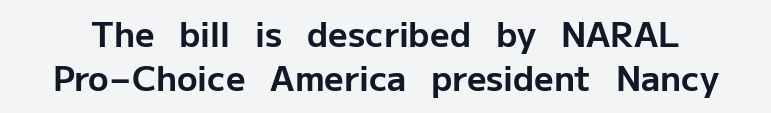
{"serif": "no", "italic": "no", "bold": "yes", "weight": "bold", "width": "normal", "stroke_contrast": "low", "x_height": "medium", "monospaced": "no", "underline": "no", "line_spacing": "normal", "line_spacing_ratio": 1.28, "letter_spacing": "normal", "letter_spacing_em": 0.0, "glyph_px": 34}
